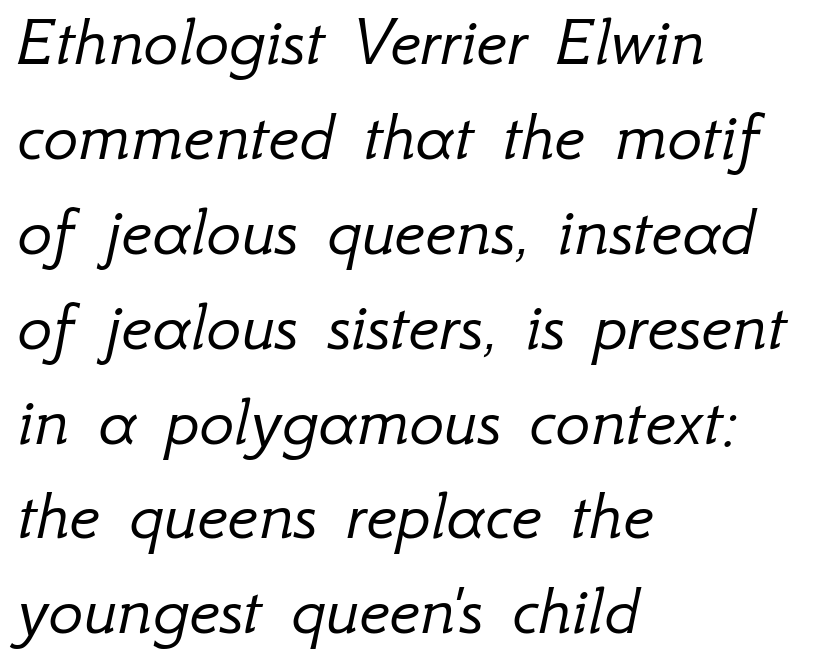
{"italic": "yes", "lean": "right", "slant_degrees": 12, "bold": "no", "weight": "light", "width": "normal", "stroke_contrast": "low", "x_height": "small", "monospaced": "no", "underline": "no", "align": "left", "line_spacing": "normal", "line_spacing_ratio": 1.3, "letter_spacing": "normal", "letter_spacing_em": 0.0, "glyph_px": 73}
